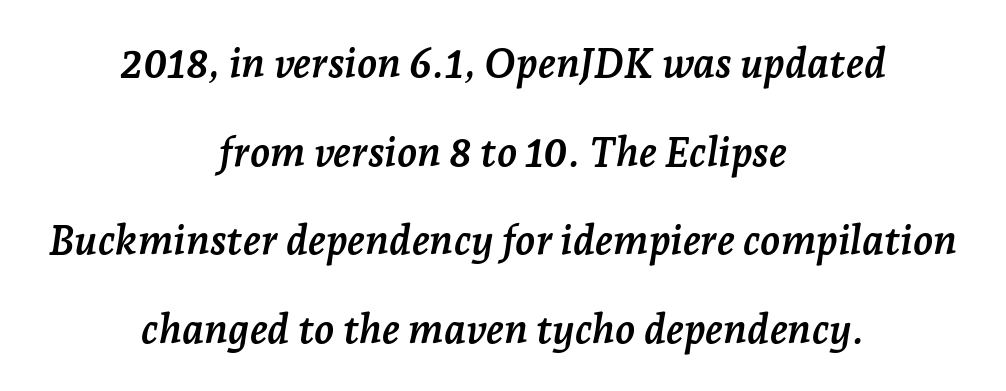
{"serif": "yes", "italic": "yes", "lean": "right", "slant_degrees": 7, "bold": "yes", "weight": "semibold", "width": "normal", "stroke_contrast": "low", "x_height": "medium", "monospaced": "no", "underline": "no", "align": "center", "line_spacing": "loose", "line_spacing_ratio": 2.16, "letter_spacing": "normal", "letter_spacing_em": 0.0, "glyph_px": 41}
